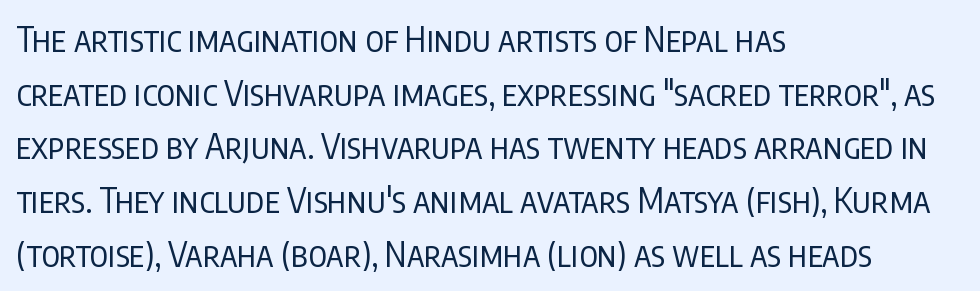
Q: Is the text bold? A: No.
Q: Is the text italic (slanted)? A: No, it is upright.
Q: Is the typeface a serif or a sans-serif typeface? A: Sans-serif.
Q: Is the text underlined? A: No.
Q: How is the paragraph aligned? A: Left-aligned.
Q: Is the spacing between letters normal or unusually wide? A: Normal.
Q: Is the spacing between lines tight, normal or loose? A: Normal.
Q: Width (condensed, normal, or wide)? A: Condensed.
Q: Stroke contrast? A: Low.
Q: x-height? A: Large.
Q: Monospaced? A: No.
